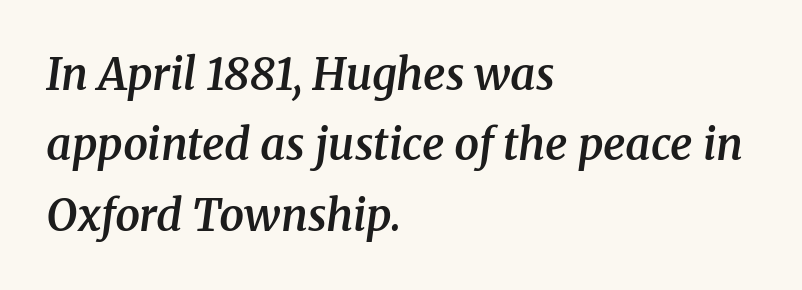
Reading down the block, your eye returns to a fixed left position each line. Yep, those are serifs on the letters. This sample uses an oblique cut, with every glyph tilted off the vertical. The space beneath each line is pristine and unruled. Is the letter spacing exaggerated? No — it looks like the ordinary default.
